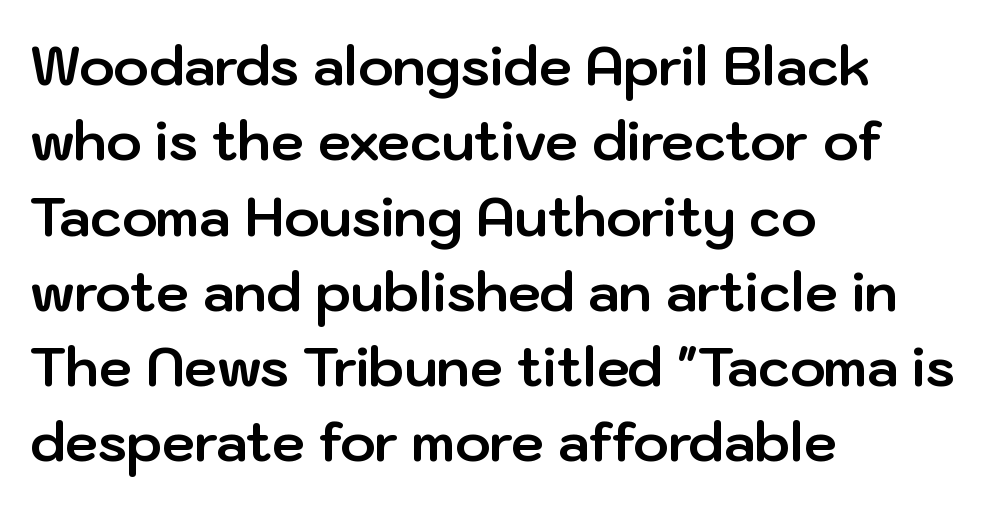
{"serif": "no", "italic": "no", "bold": "yes", "weight": "bold", "width": "normal", "stroke_contrast": "low", "x_height": "medium", "monospaced": "no", "underline": "no", "align": "left", "line_spacing": "normal", "line_spacing_ratio": 1.42, "letter_spacing": "normal", "letter_spacing_em": 0.0, "glyph_px": 53}
